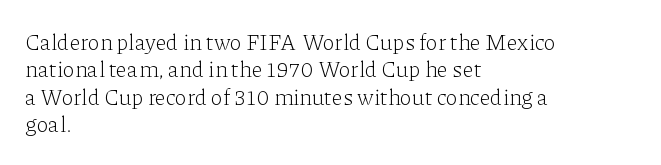
Counters stay open thanks to moderate or lighter strokes. All the whitespace from short lines collects on the right. Normally led — the rows are evenly, conventionally spaced. The glyphs are unaccompanied by any horizontal stroke below them.
